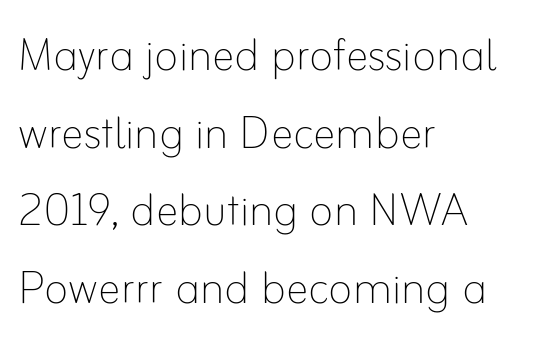
{"italic": "no", "bold": "no", "weight": "thin", "width": "normal", "stroke_contrast": "low", "x_height": "small", "monospaced": "no", "underline": "no", "align": "left", "line_spacing": "normal", "line_spacing_ratio": 1.36, "letter_spacing": "normal", "letter_spacing_em": 0.0, "glyph_px": 57}
